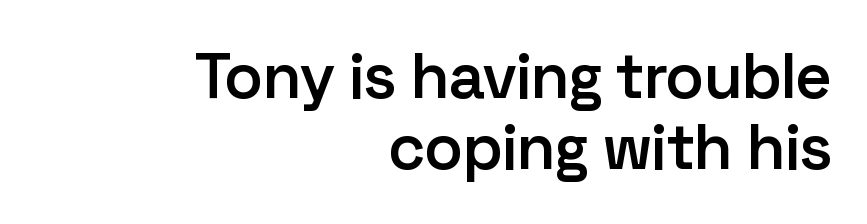
Q: Is the text bold? A: Semi-bold.
Q: Is the text italic (slanted)? A: No, it is upright.
Q: Is the typeface a serif or a sans-serif typeface? A: Sans-serif.
Q: Is the text underlined? A: No.
Q: How is the paragraph aligned? A: Right-aligned.
Q: Is the spacing between letters normal or unusually wide? A: Normal.
Q: Is the spacing between lines tight, normal or loose? A: Tight.
Q: Width (condensed, normal, or wide)? A: Normal.
Q: Stroke contrast? A: Low.
Q: x-height? A: Medium.
Q: Monospaced? A: No.
